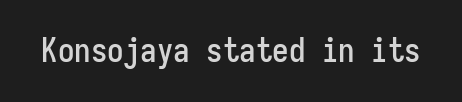
{"serif": "no", "italic": "no", "width": "condensed", "stroke_contrast": "low", "x_height": "medium", "monospaced": "yes", "underline": "no", "letter_spacing": "normal", "letter_spacing_em": 0.0, "glyph_px": 33}
